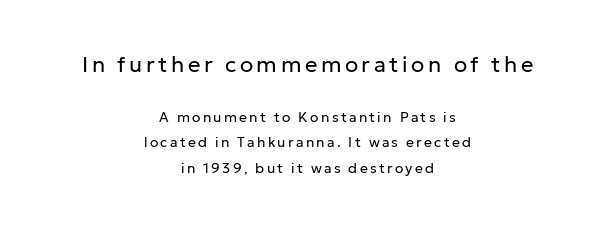
Q: Is the text bold? A: No.
Q: Is the text italic (slanted)? A: No, it is upright.
Q: Is the text underlined? A: No.
Q: How is the paragraph aligned? A: Centered.
Q: Which block of text is set in a larger size, the first (top) or the second (bottom)? A: The first (top) one.
